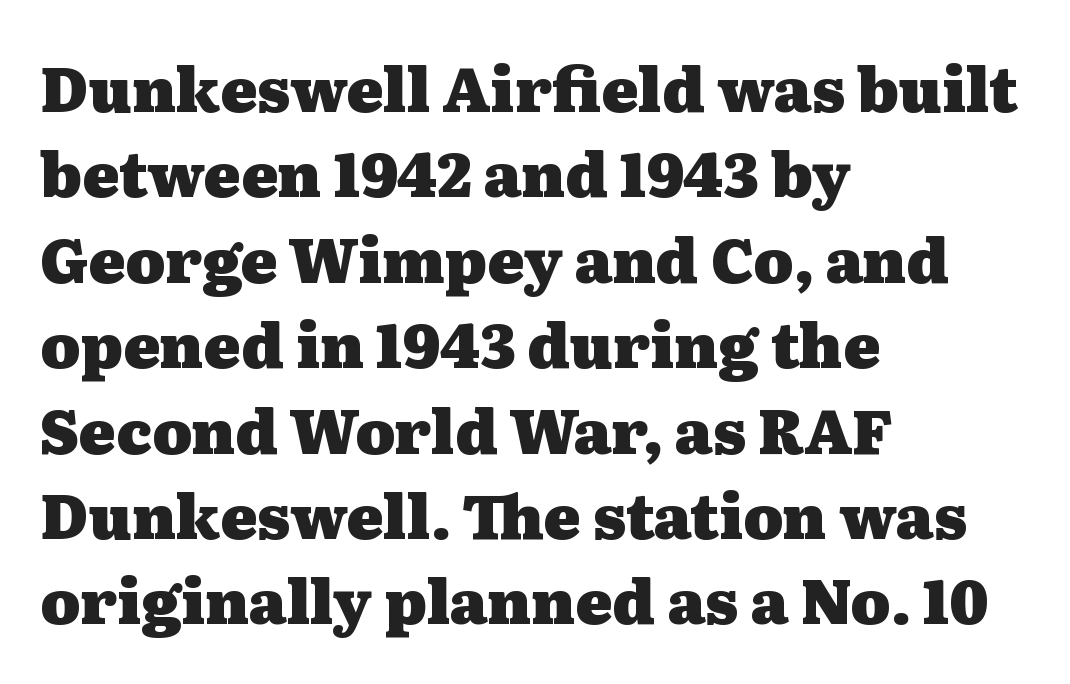
Is there any slant? The stems are plumb. A typesetter would label this face a serif. The glyphs are unaccompanied by any horizontal stroke below them. Look at the tracking — it's just the regular setting, nothing added. Plenty of ink on the page — the face is bold.
